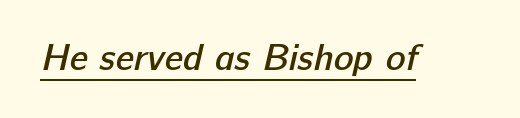
Character widths vary here, with narrow letters taking less room than wide ones. Heft: intermediate — a semibold. Beneath each row of characters lies a ruled line. This is sans-serif lettering, the kind often seen on screens and signage. No extra tracking has been applied to these lines.
